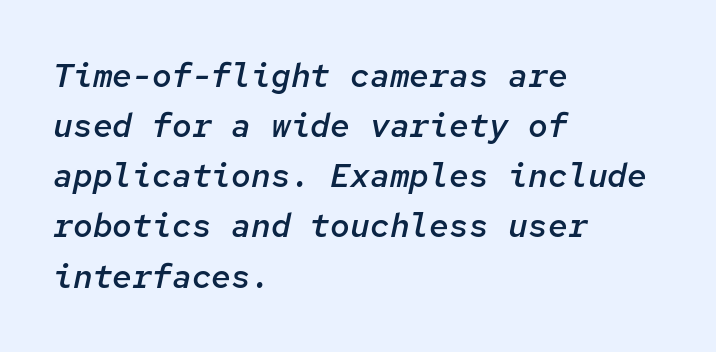
{"italic": "yes", "lean": "right", "slant_degrees": 12, "bold": "semi", "weight": "semibold", "width": "normal", "stroke_contrast": "low", "x_height": "medium", "monospaced": "yes", "underline": "no", "align": "left", "line_spacing": "normal", "line_spacing_ratio": 1.52, "letter_spacing": "normal", "letter_spacing_em": 0.0, "glyph_px": 33}
